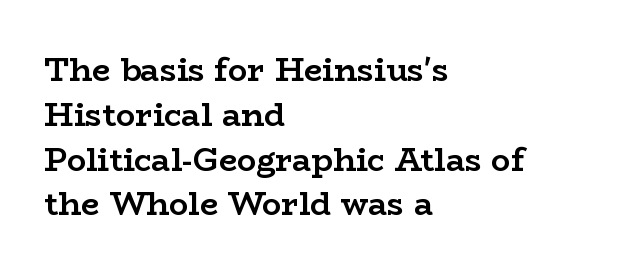
The image shows 32 px semibold, wide serif type, upright; set left-aligned, normal line spacing (1.4x), normal letter spacing, not underlined; low stroke contrast and a medium x-height.
